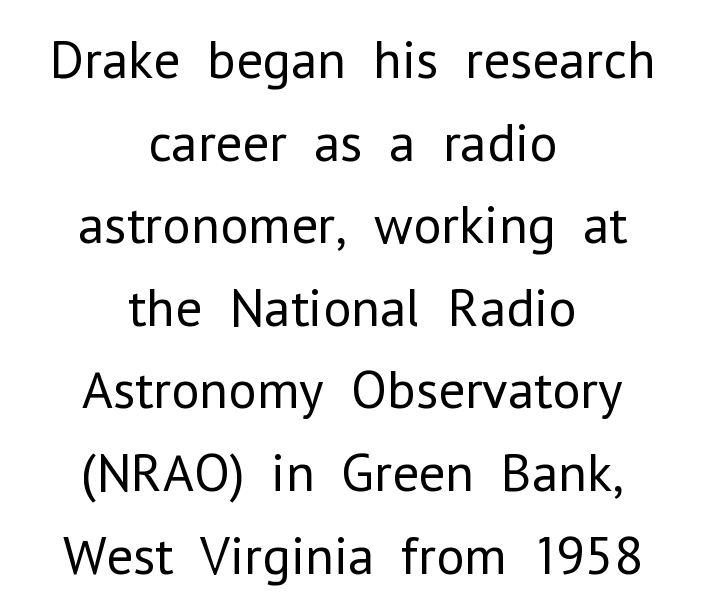
The image shows 54 px regular-weight sans-serif type, upright; set centered, normal line spacing (1.53x), normal letter spacing, not underlined; low stroke contrast and a medium x-height.
